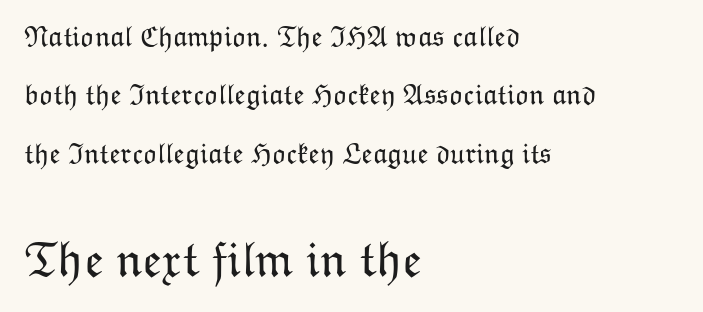
This rendering features lettering with no underline. You could call the tracking neutral — neither tight nor loose. This is roman type, the default non-slanted kind. Left-aligned paragraph, ragged on the right. The rendering enlarges the type as you move from the upper chunk to the lower.
